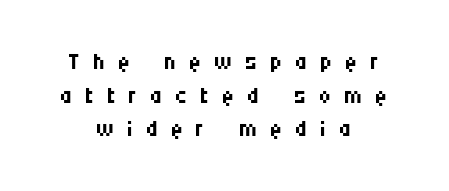
The image shows 34 px regular-weight, condensed sans-serif type, upright; set centered, tight line spacing (0.99x), unusually wide letter spacing (+0.37 em), not underlined; medium stroke contrast and a large x-height.
